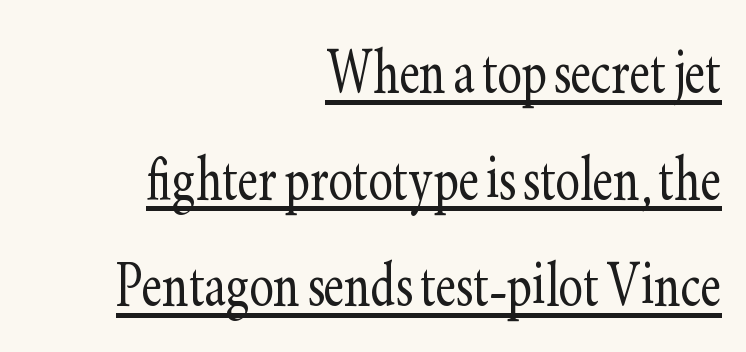
The image shows 73 px light, condensed serif type, upright; set right-aligned, normal line spacing (1.46x), normal letter spacing, underlined; low stroke contrast and a small x-height.
